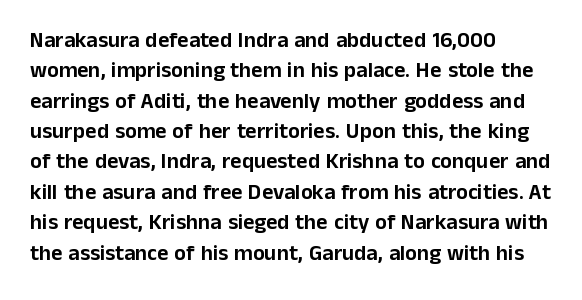
Q: Is the text italic (slanted)? A: No, it is upright.
Q: Is the text underlined? A: No.
Q: How is the paragraph aligned? A: Left-aligned.
Q: Is the spacing between letters normal or unusually wide? A: Normal.
Q: Is the spacing between lines tight, normal or loose? A: Normal.
